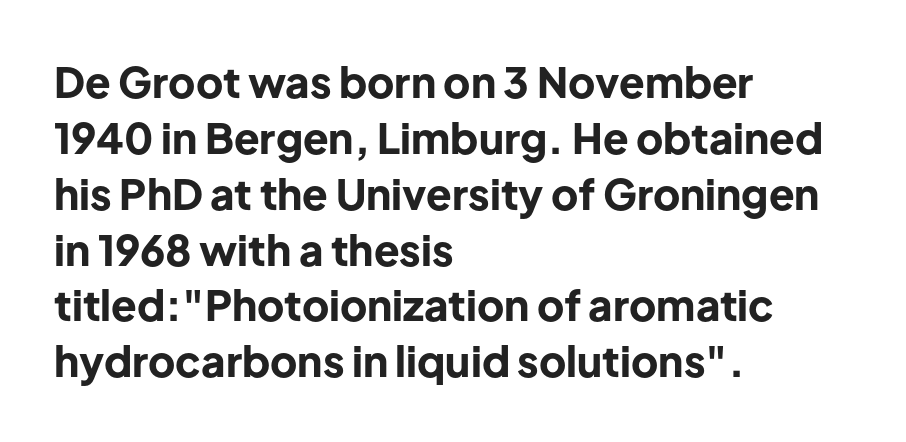
{"serif": "no", "italic": "no", "bold": "yes", "weight": "bold", "width": "normal", "stroke_contrast": "low", "x_height": "medium", "monospaced": "no", "underline": "no", "align": "left", "line_spacing": "normal", "line_spacing_ratio": 1.33, "letter_spacing": "normal", "letter_spacing_em": 0.0, "glyph_px": 42}
